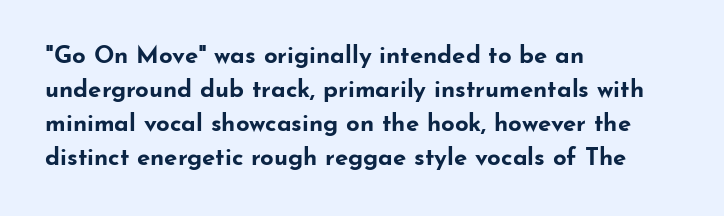
Check under the words: just untouched page. The lettering stays uniformly vertical, giving the passage a roman look. Does the weight exceed regular? Yes, all the way to bold. Leading: standard.
